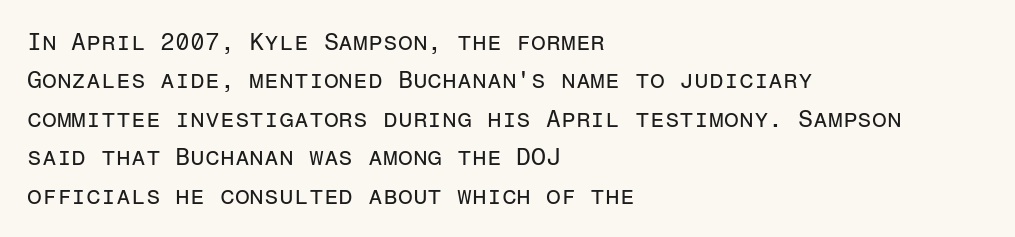
Q: Is the text bold? A: No.
Q: Is the text italic (slanted)? A: No, it is upright.
Q: Is the text underlined? A: No.
Q: How is the paragraph aligned? A: Left-aligned.
Q: Is the spacing between letters normal or unusually wide? A: Normal.
Q: Is the spacing between lines tight, normal or loose? A: Normal.
